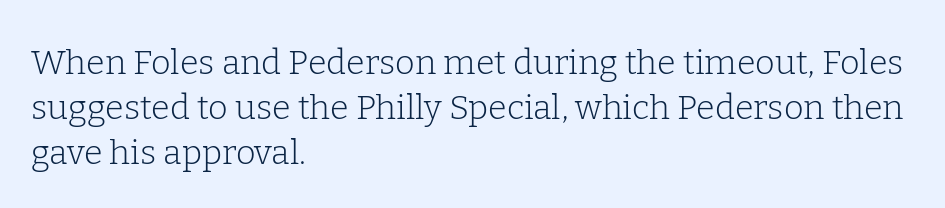
Q: Is the text bold? A: No.
Q: Is the text italic (slanted)? A: No, it is upright.
Q: Is the typeface a serif or a sans-serif typeface? A: Serif.
Q: Is the text underlined? A: No.
Q: How is the paragraph aligned? A: Left-aligned.
Q: Is the spacing between letters normal or unusually wide? A: Normal.
Q: Is the spacing between lines tight, normal or loose? A: Normal.
Q: Width (condensed, normal, or wide)? A: Normal.
Q: Stroke contrast? A: Low.
Q: x-height? A: Medium.
Q: Monospaced? A: No.
